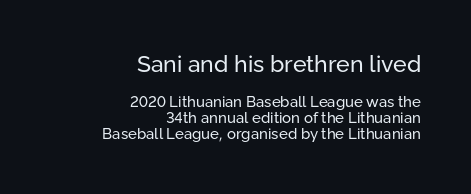
The cut favours lightness, reaching ordinary text weight at its darkest. Quick note: underline off. Cramped leading. The paragraph shown leans on its right margin.
